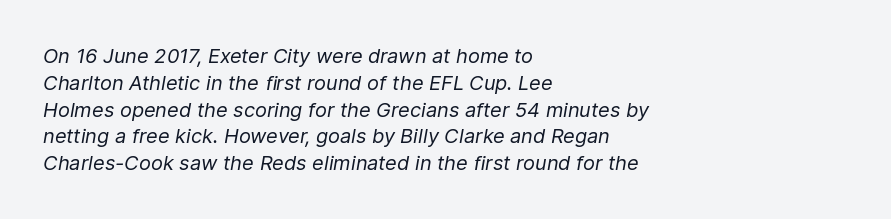
The image shows 20 px text type, italic (leaning right); set left-aligned, normal line spacing (1.34x), normal letter spacing, not underlined.
